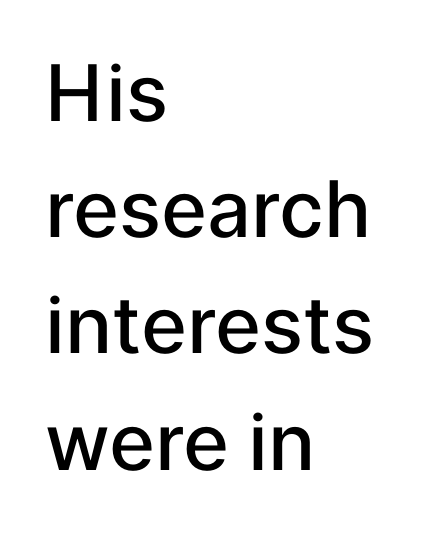
There is no visible air inserted between adjacent glyphs. Check the space under the baseline: it is left empty. Quick note: not italic, upright. Reading down the block, your eye returns to a fixed left position each line.
